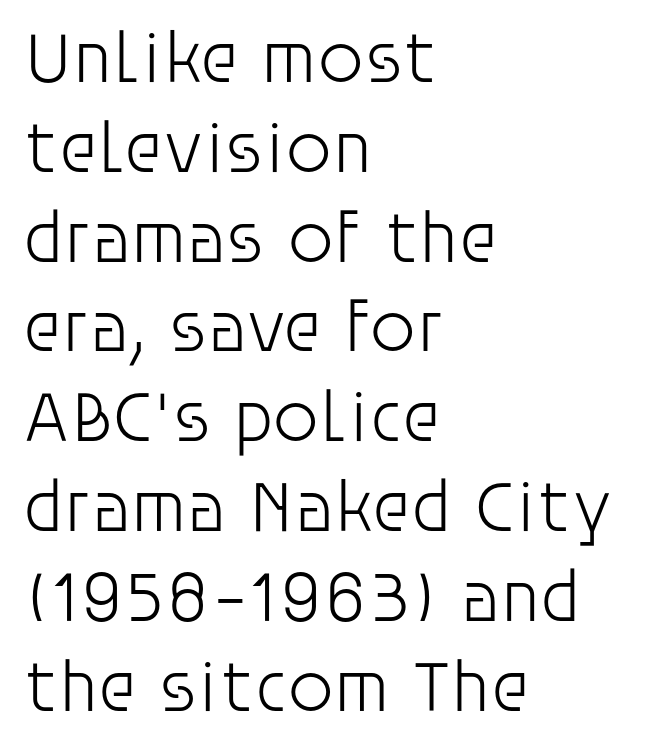
The image shows 73 px light sans-serif type, upright; set left-aligned, line spacing 1.23x, normal letter spacing, not underlined; low stroke contrast and a large x-height.
